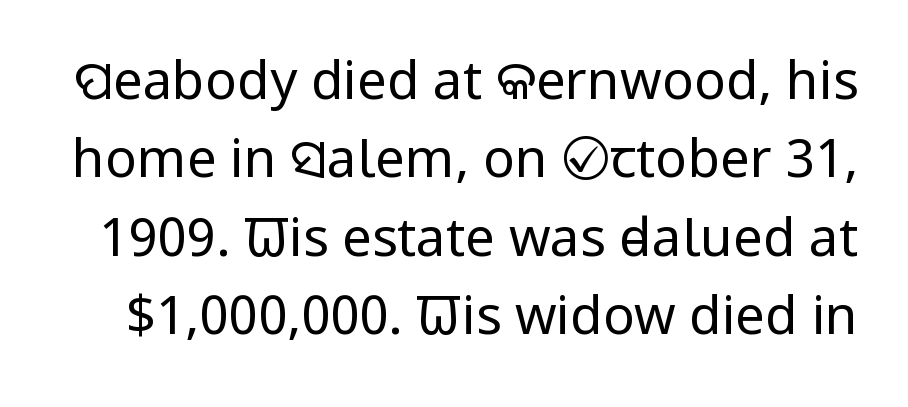
This sample uses plain, unmodified letter spacing. The passage shown is not underscored anywhere. Heaviness? Minimal to ordinary, like unemphasized prose. Looks like regular typesetting: each glyph gets only the width it needs.
